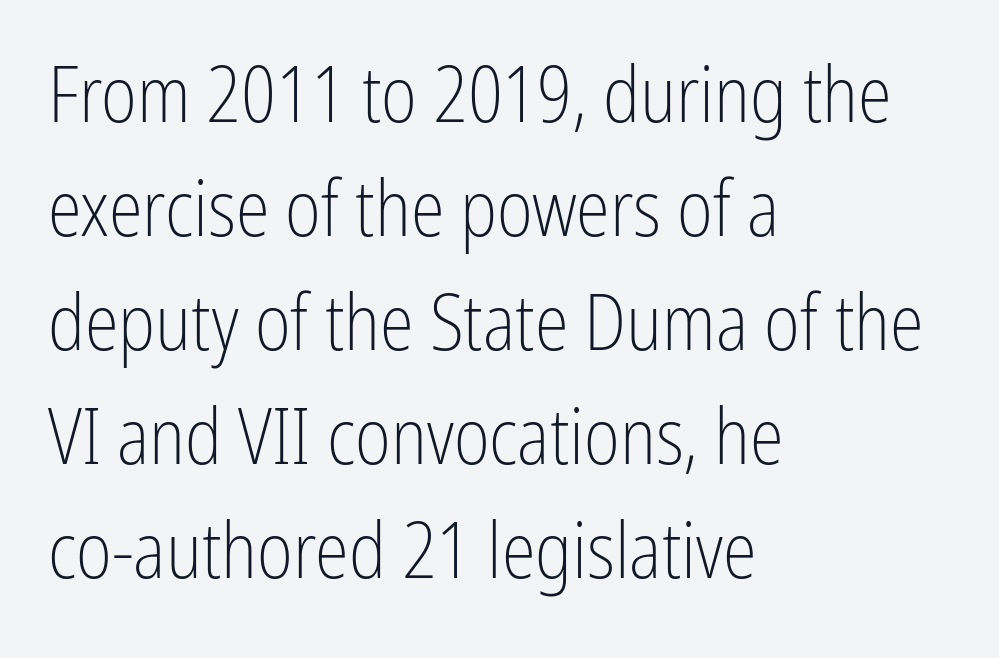
{"serif": "no", "italic": "no", "bold": "no", "weight": "light", "width": "condensed", "stroke_contrast": "low", "x_height": "medium", "monospaced": "no", "underline": "no", "align": "left", "line_spacing": "normal", "line_spacing_ratio": 1.48, "letter_spacing": "normal", "letter_spacing_em": 0.0, "glyph_px": 77}
